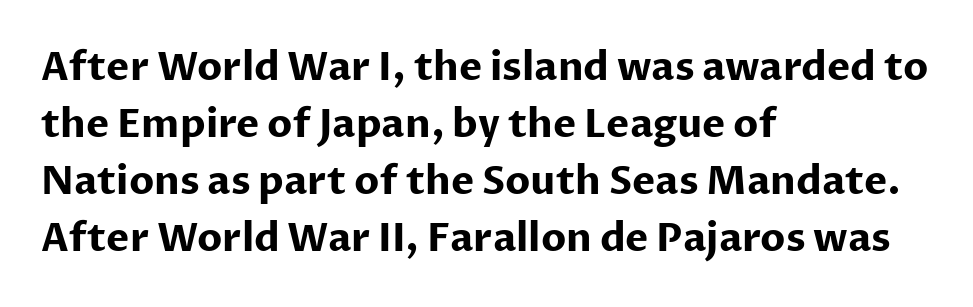
{"serif": "no", "italic": "no", "bold": "yes", "weight": "bold", "width": "normal", "stroke_contrast": "low", "x_height": "medium", "monospaced": "no", "underline": "no", "align": "left", "line_spacing": "normal", "line_spacing_ratio": 1.46, "letter_spacing": "normal", "letter_spacing_em": 0.0, "glyph_px": 39}
